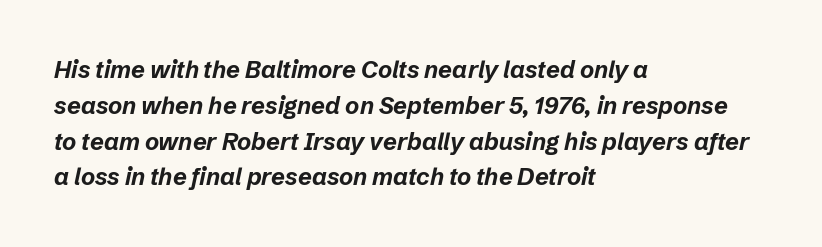
The image shows 24 px bold type, italic (leaning right); set left-aligned, normal line spacing (1.49x), normal letter spacing, not underlined.
